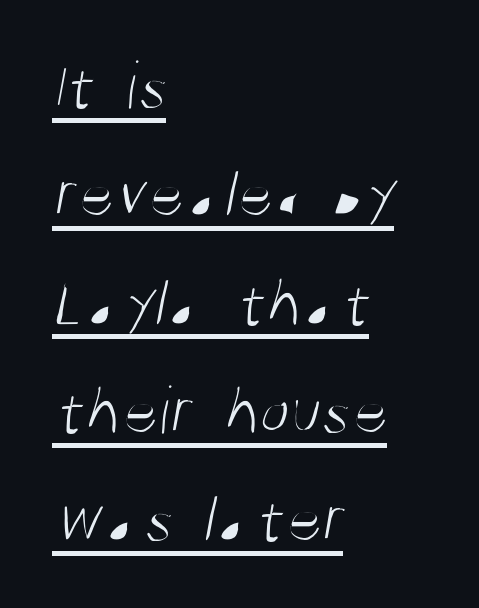
This sample has the flowing, uneven cadence of proportional lettering. The font family rendered here belongs to the sans-serif group. The letterforms sit at book weight or below. The vertical gap from one line to the next is medium. Observe the ordinary spacing: letters are neighbours, not strangers.
